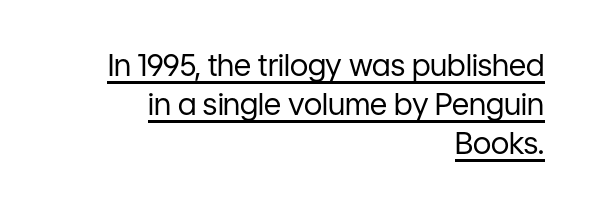
{"serif": "no", "italic": "no", "bold": "no", "weight": "regular", "width": "normal", "stroke_contrast": "low", "x_height": "medium", "monospaced": "no", "underline": "yes", "align": "right", "line_spacing": "normal", "line_spacing_ratio": 1.3, "letter_spacing": "normal", "letter_spacing_em": 0.0, "glyph_px": 30}
